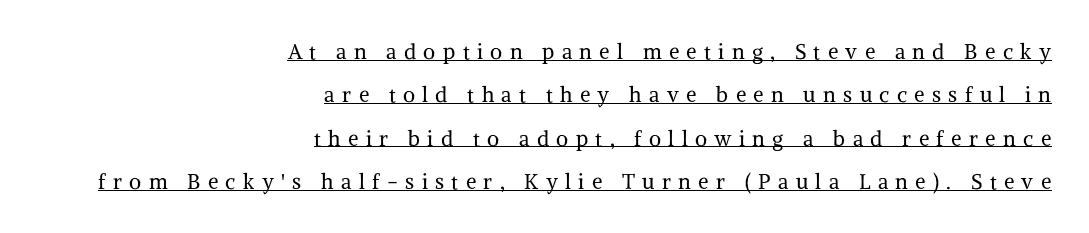
{"italic": "no", "bold": "no", "underline": "yes", "align": "right", "line_spacing": "loose", "line_spacing_ratio": 2.06, "letter_spacing": "wide", "letter_spacing_em": 0.35, "glyph_px": 21}
